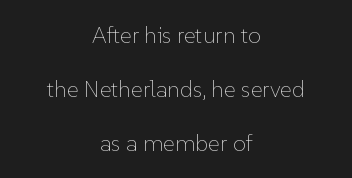
Q: Is the text bold? A: No.
Q: Is the text italic (slanted)? A: No, it is upright.
Q: Is the text underlined? A: No.
Q: How is the paragraph aligned? A: Centered.
Q: Is the spacing between letters normal or unusually wide? A: Normal.
Q: Is the spacing between lines tight, normal or loose? A: Loose.
